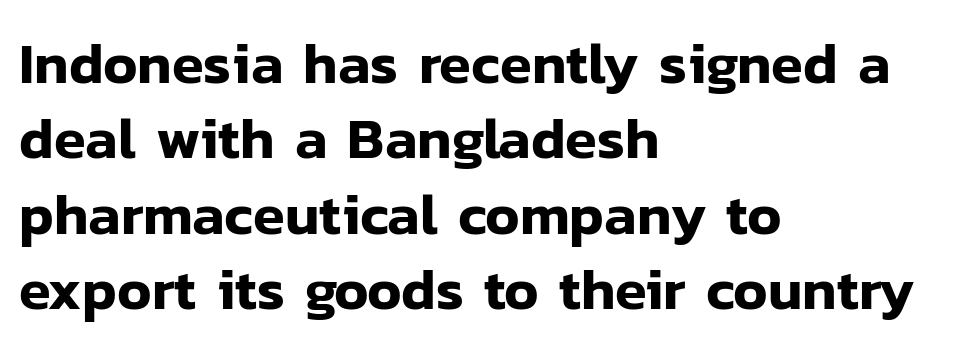
Beneath every word, the page is bare. Caption: multi-line text, flush left, ragged right. The letters advance in unequal steps, a hallmark of proportional type. Upright lettering throughout.
